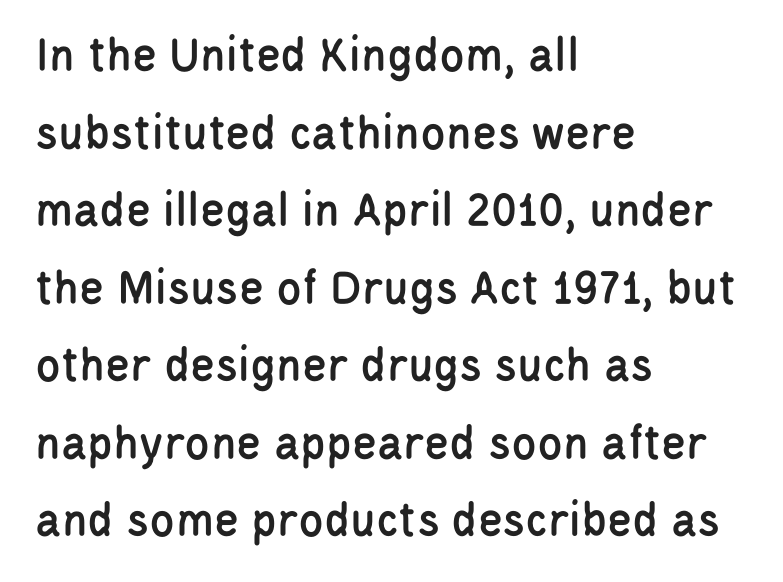
Q: Is the text italic (slanted)? A: No, it is upright.
Q: Is the typeface a serif or a sans-serif typeface? A: Sans-serif.
Q: Is the text underlined? A: No.
Q: How is the paragraph aligned? A: Left-aligned.
Q: Is the spacing between letters normal or unusually wide? A: Normal.
Q: Is the spacing between lines tight, normal or loose? A: Normal.
Q: Width (condensed, normal, or wide)? A: Condensed.
Q: Stroke contrast? A: Low.
Q: x-height? A: Large.
Q: Monospaced? A: No.
